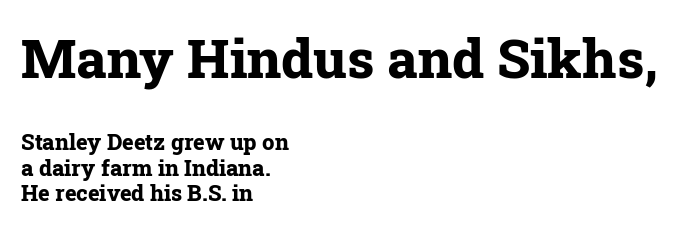
Type without underlining. This sample uses plain, unmodified letter spacing. The typesetting leans heavy: a genuine bold. Do the letters lean? They stand straight. The lines in this sample share a left origin and differ only in where they stop. Leading: reduced.
